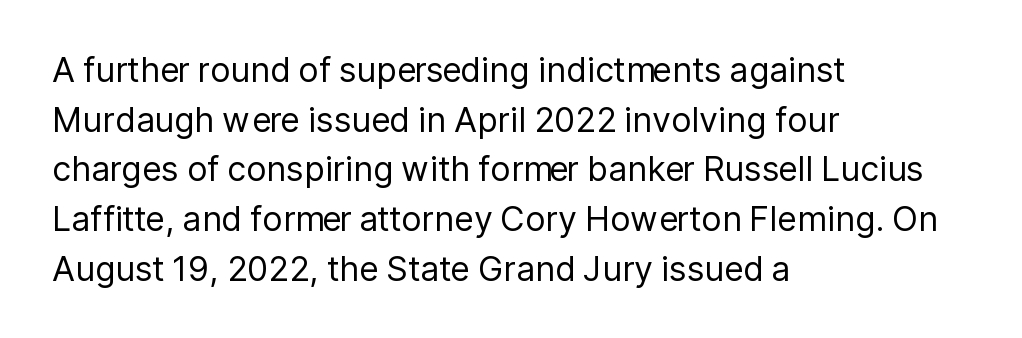
{"serif": "no", "italic": "no", "bold": "no", "weight": "regular", "width": "normal", "stroke_contrast": "low", "x_height": "medium", "monospaced": "no", "underline": "no", "align": "left", "line_spacing": "normal", "line_spacing_ratio": 1.46, "letter_spacing": "normal", "letter_spacing_em": 0.0, "glyph_px": 34}
